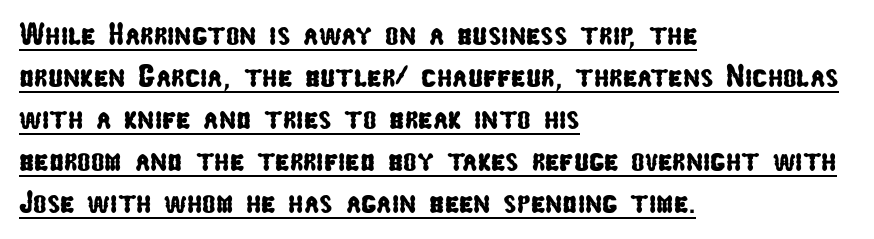
The image shows 32 px condensed sans-serif type; set left-aligned, normal line spacing (1.31x), normal letter spacing, underlined; low stroke contrast and a medium x-height.
